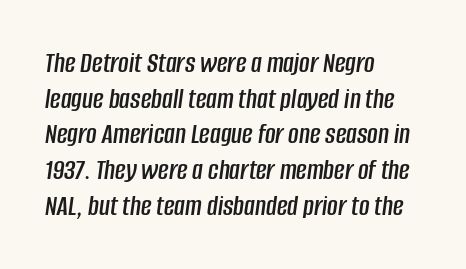
Alignment: flush left. Spacing verdict: proportional, widths tailored to each character. Caption: standard tracking, unaltered. Emphasis-style slanted type is in use. Check the space under the baseline: it is left empty.
